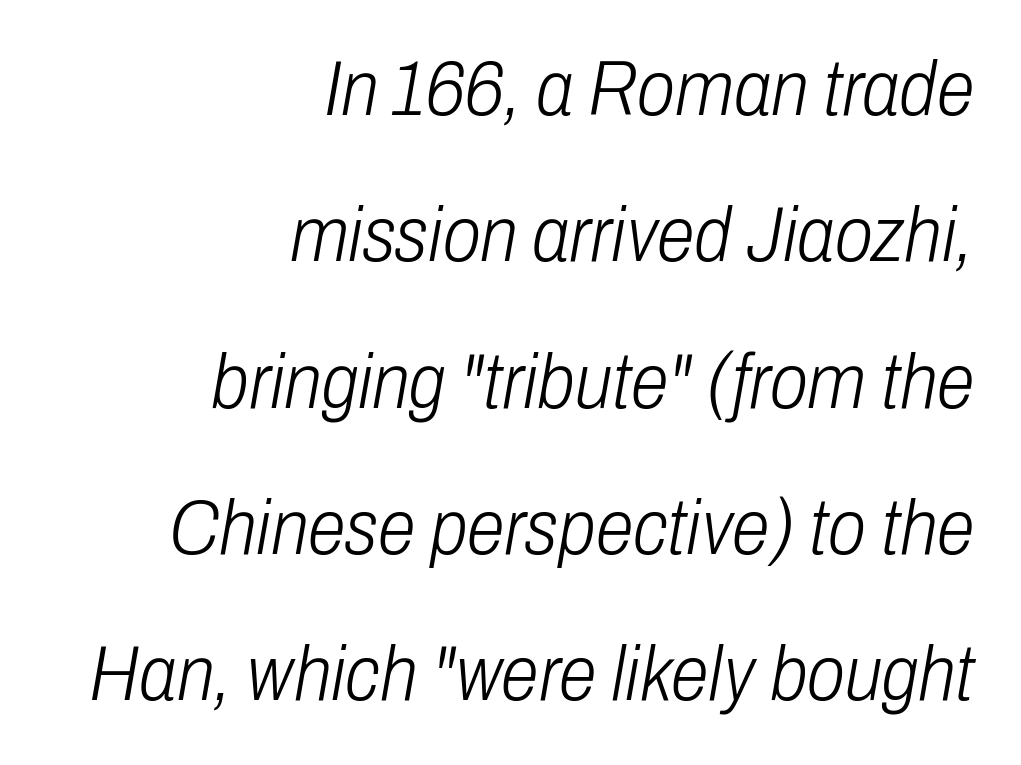
{"italic": "yes", "lean": "right", "slant_degrees": 10, "bold": "no", "weight": "light", "width": "condensed", "stroke_contrast": "low", "x_height": "medium", "monospaced": "no", "underline": "no", "align": "right", "line_spacing": "loose", "line_spacing_ratio": 1.9, "letter_spacing": "normal", "letter_spacing_em": 0.0, "glyph_px": 77}
